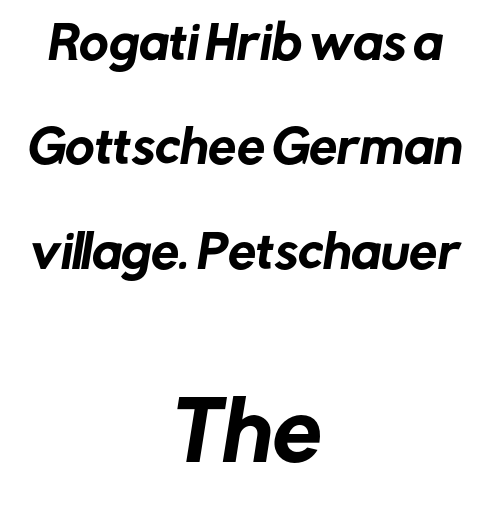
{"serif": "no", "width": "normal", "stroke_contrast": "low", "x_height": "medium", "monospaced": "no", "underline": "no", "align": "center", "line_spacing": "loose", "line_spacing_ratio": 2.32, "letter_spacing": "normal", "letter_spacing_em": 0.0, "larger_block": "second", "size_ratio": 1.76, "glyph_px": 79}
